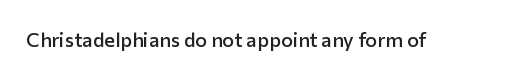
{"italic": "no", "bold": "semi", "underline": "no", "letter_spacing": "normal", "letter_spacing_em": 0.0, "glyph_px": 20}
